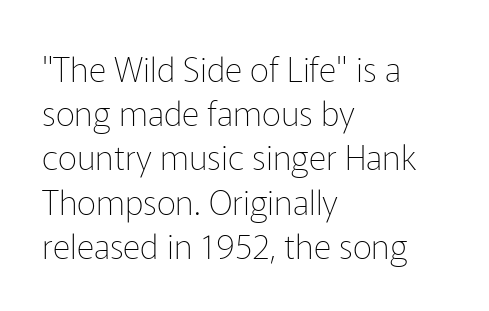
The image shows 34 px thin sans-serif type, upright; set left-aligned, normal line spacing (1.3x), normal letter spacing, not underlined; low stroke contrast and a medium x-height.
